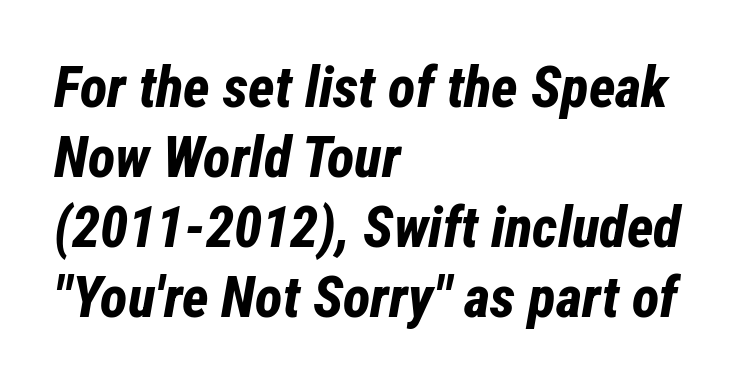
The image shows 57 px bold, condensed type, italic (leaning right); set left-aligned, line spacing 1.23x, normal letter spacing, not underlined; low stroke contrast and a medium x-height.
